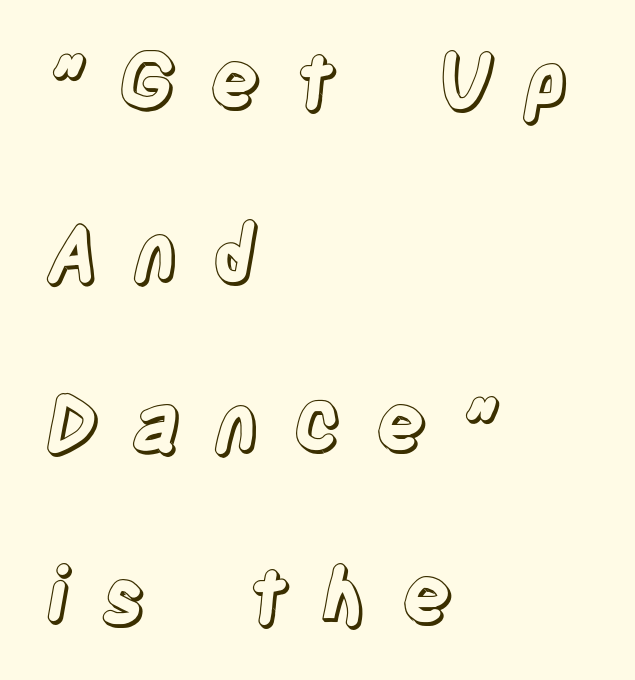
{"width": "condensed", "x_height": "large", "monospaced": "no", "underline": "no", "align": "left", "line_spacing": "loose", "line_spacing_ratio": 2.2, "letter_spacing": "wide", "letter_spacing_em": 0.4, "glyph_px": 78}
